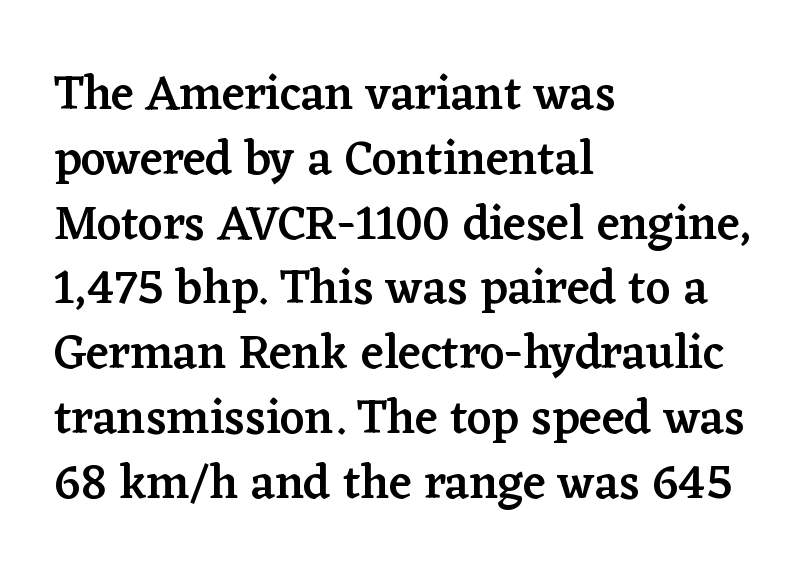
Q: Is the text bold? A: Semi-bold.
Q: Is the text italic (slanted)? A: No, it is upright.
Q: Is the typeface a serif or a sans-serif typeface? A: Serif.
Q: Is the text underlined? A: No.
Q: How is the paragraph aligned? A: Left-aligned.
Q: Is the spacing between letters normal or unusually wide? A: Normal.
Q: Is the spacing between lines tight, normal or loose? A: Normal.
Q: Width (condensed, normal, or wide)? A: Normal.
Q: Stroke contrast? A: Low.
Q: x-height? A: Medium.
Q: Monospaced? A: No.
